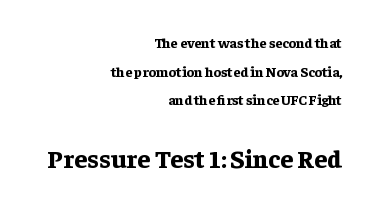
Students, note that the glyphs here touch the page at normal intervals. This is roman type, the default non-slanted kind. Chunky letters — that's bold for sure. A clean baseline with only descenders dipping below it.
